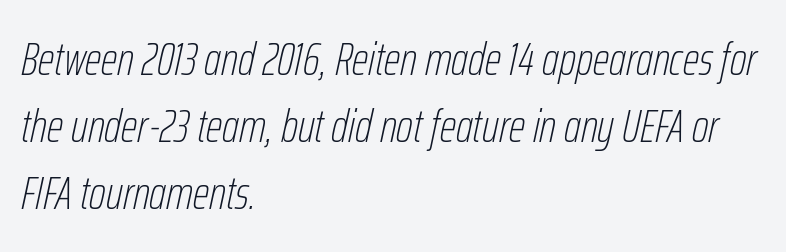
The image shows 47 px thin, condensed type, italic (leaning right); set left-aligned, normal line spacing (1.43x), normal letter spacing, not underlined; low stroke contrast and a medium x-height.
